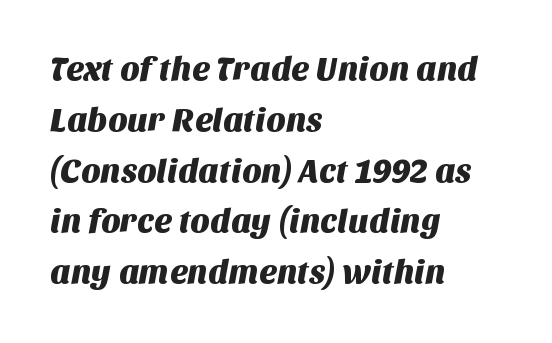
The image shows 33 px sans-serif type; set left-aligned, normal line spacing (1.54x), normal letter spacing, not underlined; medium stroke contrast and a large x-height.
